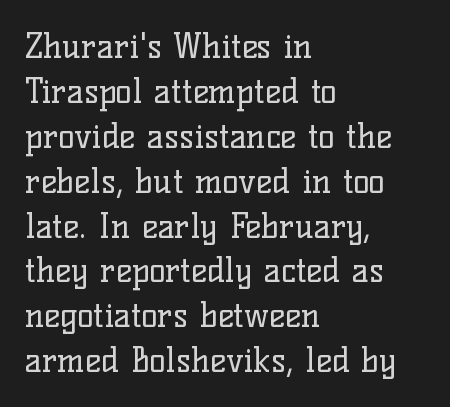
Q: Is the text bold? A: No.
Q: Is the text italic (slanted)? A: No, it is upright.
Q: Is the typeface a serif or a sans-serif typeface? A: Serif.
Q: Is the text underlined? A: No.
Q: How is the paragraph aligned? A: Left-aligned.
Q: Is the spacing between letters normal or unusually wide? A: Normal.
Q: Is the spacing between lines tight, normal or loose? A: Normal.
Q: Width (condensed, normal, or wide)? A: Normal.
Q: Stroke contrast? A: Low.
Q: x-height? A: Medium.
Q: Monospaced? A: No.
